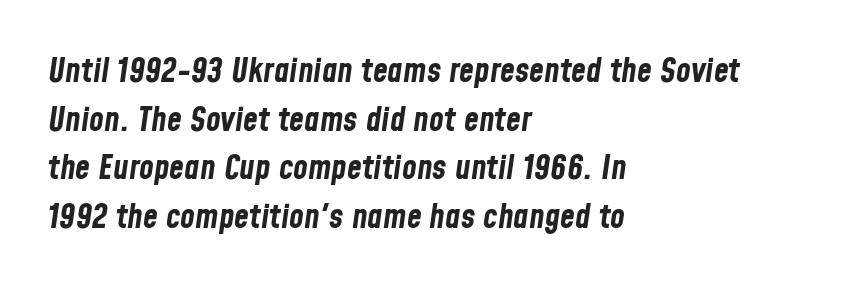
{"italic": "yes", "lean": "right", "slant_degrees": 8, "bold": "yes", "weight": "bold", "width": "condensed", "stroke_contrast": "low", "x_height": "medium", "monospaced": "no", "underline": "no", "align": "left", "line_spacing": "normal", "line_spacing_ratio": 1.43, "letter_spacing": "normal", "letter_spacing_em": 0.0, "glyph_px": 34}
